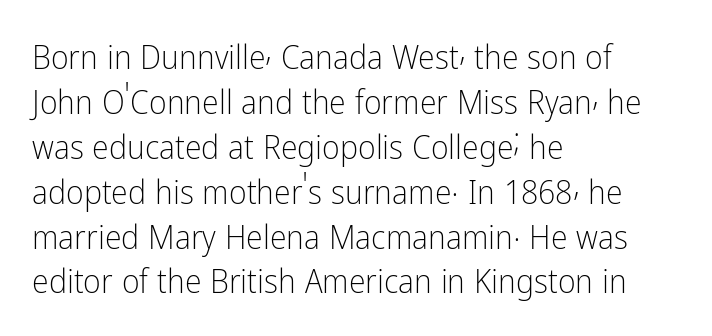
The specimen omits any rule beneath the text block's lines. The passage shown stacks its lines at a standard gap. Is the letter spacing exaggerated? No — it looks like the ordinary default. Each letter keeps its own natural width here, so spacing adapts to shape.
